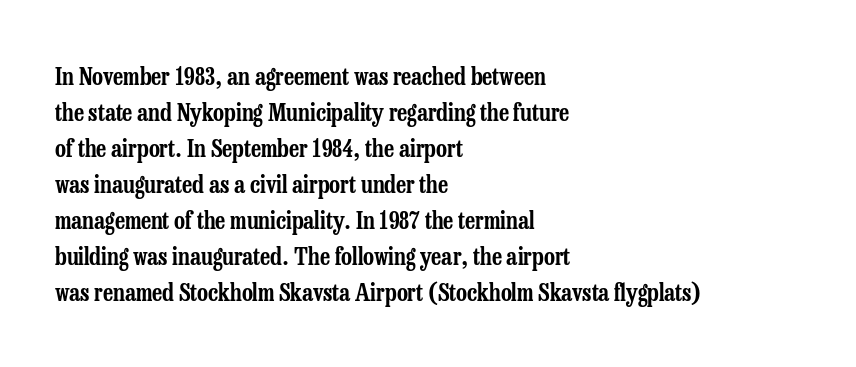
Q: Is the text italic (slanted)? A: No, it is upright.
Q: Is the text underlined? A: No.
Q: How is the paragraph aligned? A: Left-aligned.
Q: Is the spacing between letters normal or unusually wide? A: Normal.
Q: Is the spacing between lines tight, normal or loose? A: Normal.
